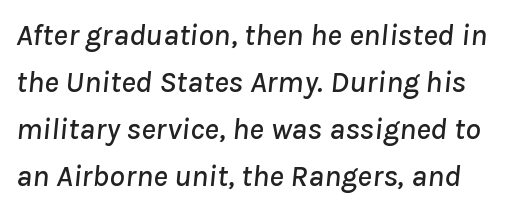
This rendering features lettering with no underline. The tracking reads as untouched default to a designer's eye. Compared with typical paragraphs, the rows here are spaced about the same. A typesetter would call this proportional, since set widths differ per character. The specimen reads as italic at a glance.
